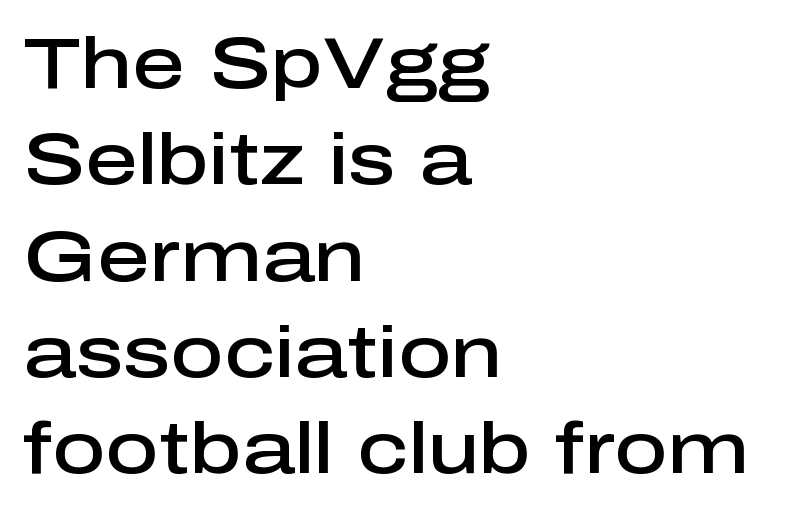
Q: Is the text bold? A: Semi-bold.
Q: Is the text italic (slanted)? A: No, it is upright.
Q: Is the typeface a serif or a sans-serif typeface? A: Sans-serif.
Q: Is the text underlined? A: No.
Q: How is the paragraph aligned? A: Left-aligned.
Q: Is the spacing between letters normal or unusually wide? A: Normal.
Q: Is the spacing between lines tight, normal or loose? A: Normal.
Q: Width (condensed, normal, or wide)? A: Normal.
Q: Stroke contrast? A: Low.
Q: x-height? A: Medium.
Q: Monospaced? A: No.
